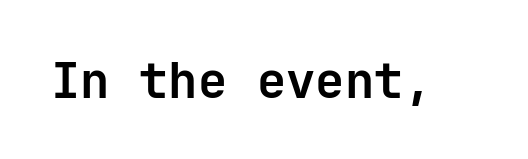
The image shows 49 px semibold sans-serif type, upright; set normal letter spacing, not underlined; low stroke contrast and a medium x-height.
